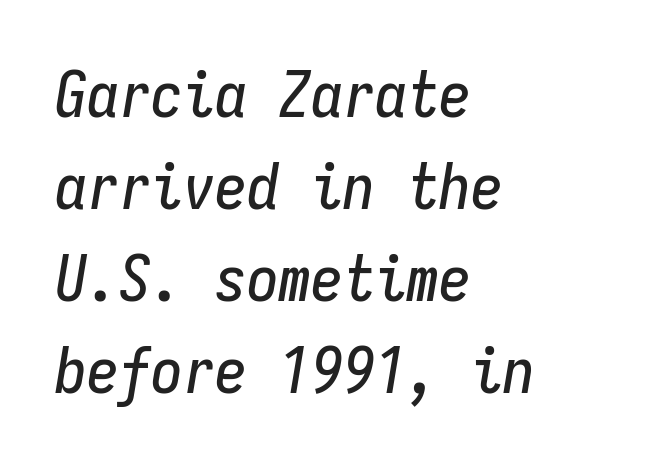
Q: Is the text italic (slanted)? A: Yes, it leans right by about 9 degrees.
Q: Is the text underlined? A: No.
Q: How is the paragraph aligned? A: Left-aligned.
Q: Is the spacing between letters normal or unusually wide? A: Normal.
Q: Is the spacing between lines tight, normal or loose? A: Normal.
Q: Width (condensed, normal, or wide)? A: Condensed.
Q: Stroke contrast? A: Low.
Q: x-height? A: Medium.
Q: Monospaced? A: Yes.
